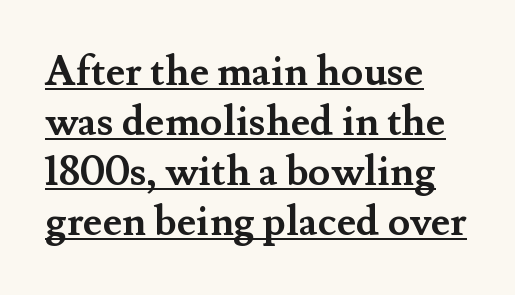
Q: Is the text bold? A: Yes.
Q: Is the text italic (slanted)? A: No, it is upright.
Q: Is the typeface a serif or a sans-serif typeface? A: Serif.
Q: Is the text underlined? A: Yes.
Q: How is the paragraph aligned? A: Left-aligned.
Q: Is the spacing between letters normal or unusually wide? A: Normal.
Q: Width (condensed, normal, or wide)? A: Normal.
Q: Stroke contrast? A: Medium.
Q: x-height? A: Small.
Q: Monospaced? A: No.
